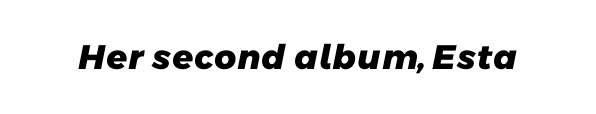
Q: Is the text bold? A: Yes.
Q: Is the typeface a serif or a sans-serif typeface? A: Sans-serif.
Q: Is the text underlined? A: No.
Q: Is the spacing between letters normal or unusually wide? A: Normal.
Q: Width (condensed, normal, or wide)? A: Normal.
Q: Stroke contrast? A: Low.
Q: x-height? A: Medium.
Q: Monospaced? A: No.
